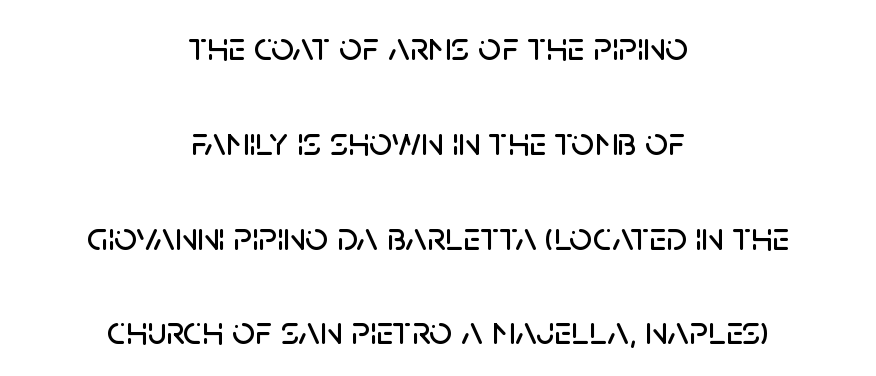
Q: Is the text italic (slanted)? A: No, it is upright.
Q: Is the typeface a serif or a sans-serif typeface? A: Sans-serif.
Q: Is the text underlined? A: No.
Q: How is the paragraph aligned? A: Centered.
Q: Is the spacing between letters normal or unusually wide? A: Normal.
Q: Is the spacing between lines tight, normal or loose? A: Loose.
Q: Width (condensed, normal, or wide)? A: Normal.
Q: Stroke contrast? A: Low.
Q: x-height? A: Large.
Q: Monospaced? A: No.
